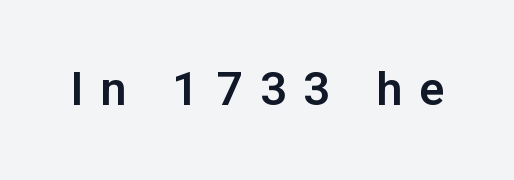
{"serif": "no", "italic": "no", "width": "normal", "stroke_contrast": "low", "x_height": "medium", "monospaced": "no", "underline": "no", "letter_spacing": "wide", "letter_spacing_em": 0.36, "glyph_px": 47}
